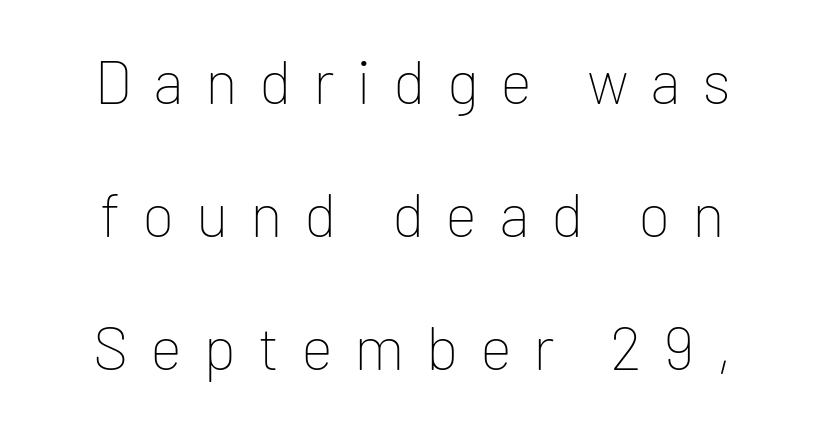
{"serif": "no", "italic": "no", "bold": "no", "weight": "thin", "width": "normal", "stroke_contrast": "low", "x_height": "medium", "monospaced": "no", "underline": "no", "line_spacing": "loose", "line_spacing_ratio": 2.18, "letter_spacing": "wide", "letter_spacing_em": 0.35, "glyph_px": 61}
